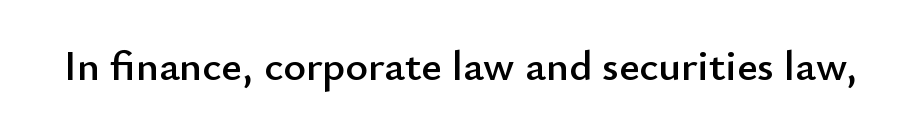
{"serif": "no", "italic": "no", "width": "normal", "stroke_contrast": "low", "x_height": "small", "monospaced": "no", "underline": "no", "letter_spacing": "normal", "letter_spacing_em": 0.0, "glyph_px": 43}
